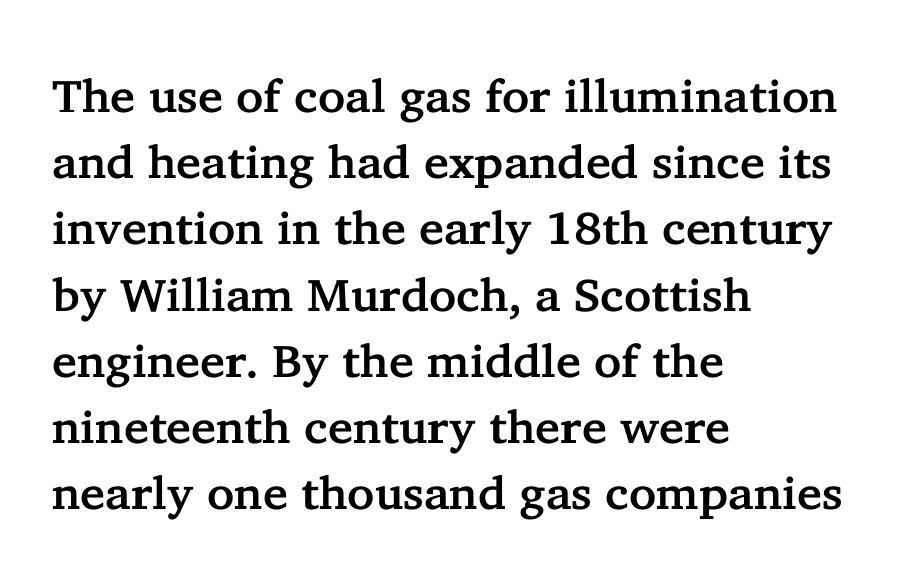
{"serif": "yes", "italic": "no", "width": "normal", "stroke_contrast": "low", "x_height": "medium", "monospaced": "no", "underline": "no", "align": "left", "line_spacing": "normal", "line_spacing_ratio": 1.44, "letter_spacing": "normal", "letter_spacing_em": 0.0, "glyph_px": 46}
